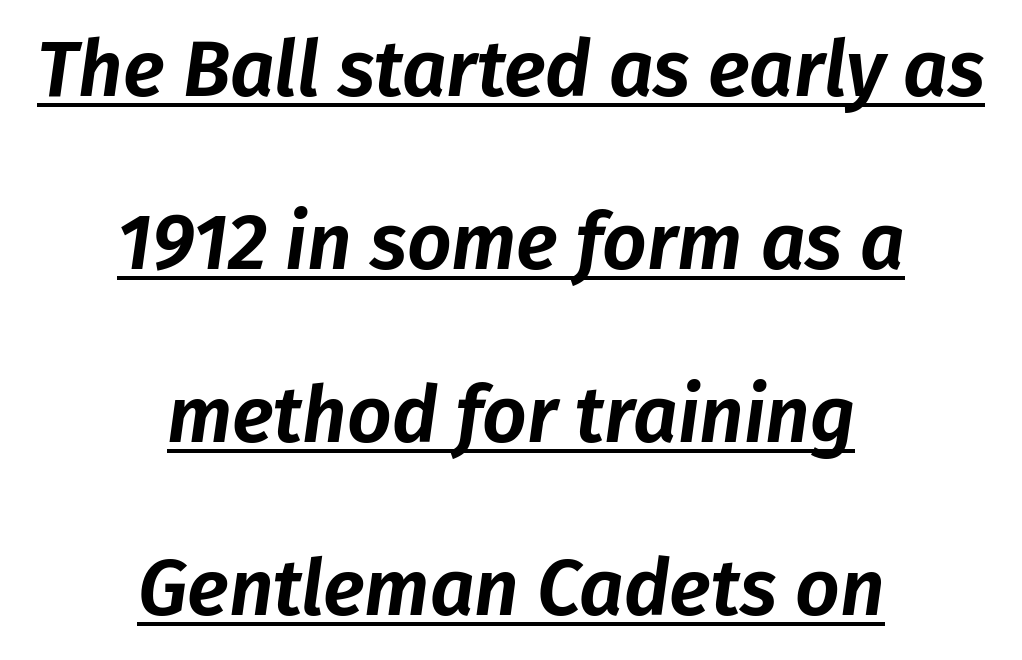
Q: Is the text italic (slanted)? A: Yes, it leans right by about 8 degrees.
Q: Is the text underlined? A: Yes.
Q: How is the paragraph aligned? A: Centered.
Q: Is the spacing between letters normal or unusually wide? A: Normal.
Q: Is the spacing between lines tight, normal or loose? A: Loose.
Q: Width (condensed, normal, or wide)? A: Normal.
Q: Stroke contrast? A: Low.
Q: x-height? A: Medium.
Q: Monospaced? A: No.
